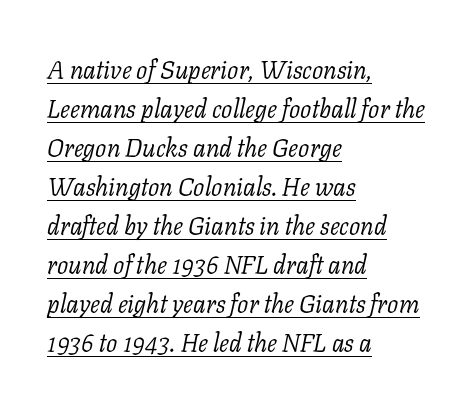
Q: Is the text bold? A: No.
Q: Is the text italic (slanted)? A: Yes, it leans right by about 11 degrees.
Q: Is the text underlined? A: Yes.
Q: How is the paragraph aligned? A: Left-aligned.
Q: Is the spacing between letters normal or unusually wide? A: Normal.
Q: Is the spacing between lines tight, normal or loose? A: Normal.
